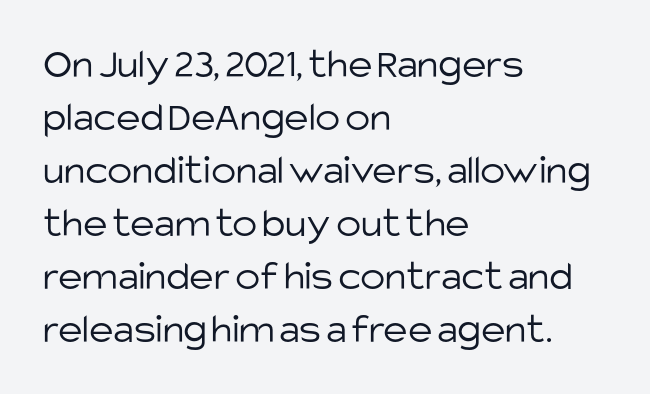
Standard letterfit; no display-style spreading of the glyphs. You can tell from the bare stems that sans-serif type was used. Weight: in the light-to-regular range. Do the letters lean? They stand straight.
